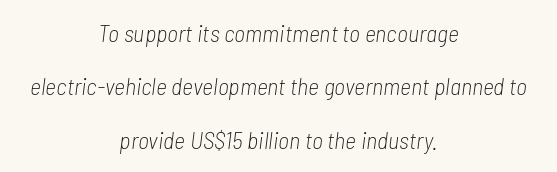
The image shows 24 px text type, italic (leaning right); set centered, loose line spacing (2.22x), normal letter spacing, not underlined.
